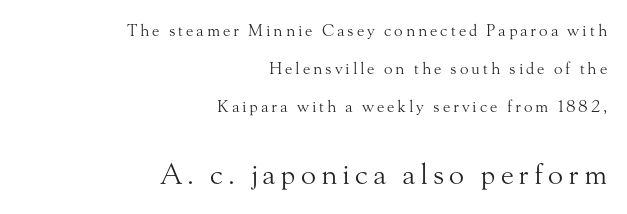
{"serif": "yes", "italic": "no", "bold": "no", "weight": "light", "width": "normal", "stroke_contrast": "medium", "x_height": "small", "monospaced": "no", "underline": "no", "align": "right", "line_spacing": "loose", "line_spacing_ratio": 2.37, "larger_block": "second", "size_ratio": 1.75, "glyph_px": 28}
